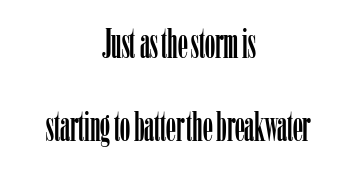
Designer's note — italics off, roman on. The leading is generous, giving the passage an open texture. Any mark beneath the type? The region is blank. Inter-character spacing is left at the font's built-in metrics.
